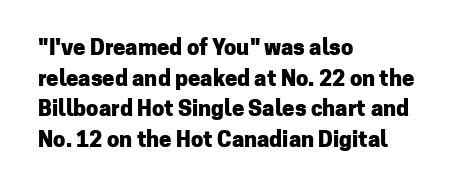
{"italic": "no", "bold": "yes", "underline": "no", "align": "left", "line_spacing": "normal", "line_spacing_ratio": 1.39, "letter_spacing": "normal", "letter_spacing_em": 0.0, "glyph_px": 22}
